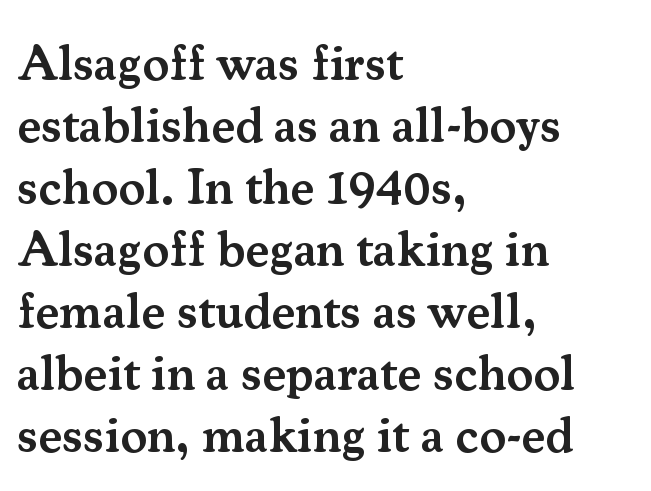
The image shows 50 px semibold serif type, upright; set left-aligned, line spacing 1.24x, normal letter spacing, not underlined; medium stroke contrast and a small x-height.
